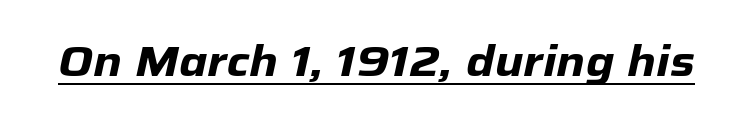
Q: Is the text bold? A: Yes.
Q: Is the text italic (slanted)? A: Yes, it leans right by about 12 degrees.
Q: Is the text underlined? A: Yes.
Q: Is the spacing between letters normal or unusually wide? A: Normal.
Q: Width (condensed, normal, or wide)? A: Normal.
Q: Stroke contrast? A: Low.
Q: x-height? A: Medium.
Q: Monospaced? A: No.
